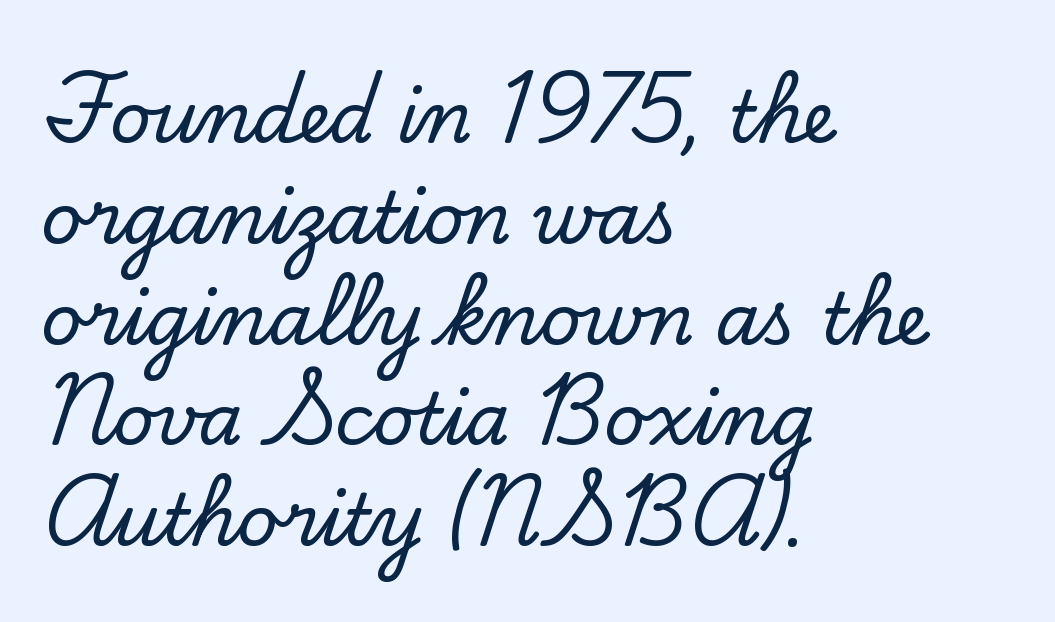
{"serif": "yes", "width": "normal", "stroke_contrast": "low", "x_height": "small", "monospaced": "no", "underline": "no", "align": "left", "line_spacing": "normal", "line_spacing_ratio": 1.42, "letter_spacing": "normal", "letter_spacing_em": 0.0, "glyph_px": 71}
